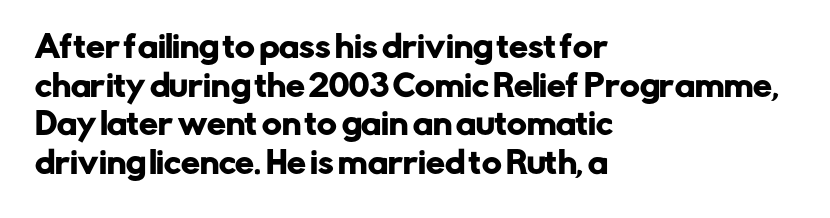
If you measured baseline to baseline, you'd find a middling distance. If you drew a ruler down the left edge, every line would touch it. The strip under each line holds only bare page. Font category for this specimen: sans-serif.
